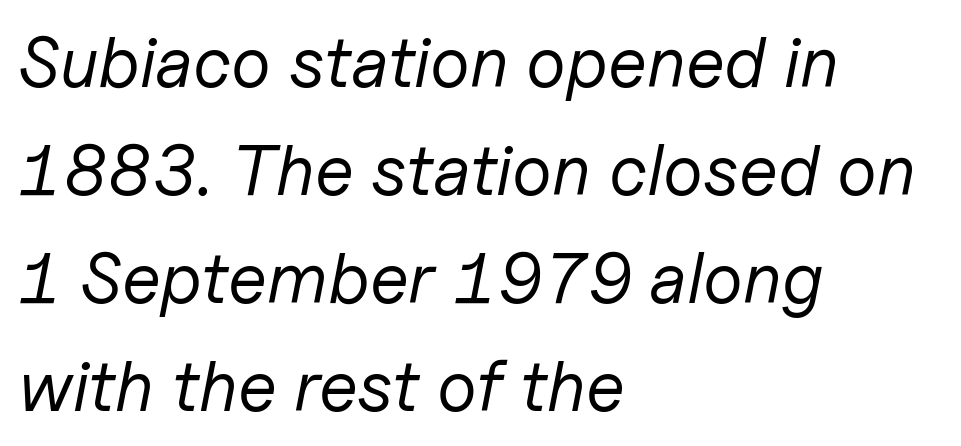
{"italic": "yes", "lean": "right", "slant_degrees": 11, "bold": "no", "weight": "regular", "width": "normal", "stroke_contrast": "low", "x_height": "medium", "monospaced": "no", "underline": "no", "align": "left", "line_spacing": "normal", "line_spacing_ratio": 1.52, "letter_spacing": "normal", "letter_spacing_em": 0.0, "glyph_px": 71}
